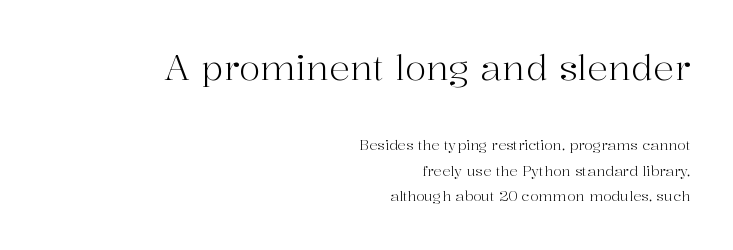
Q: Is the text bold? A: No.
Q: Is the text italic (slanted)? A: No, it is upright.
Q: Is the typeface a serif or a sans-serif typeface? A: Serif.
Q: Is the text underlined? A: No.
Q: How is the paragraph aligned? A: Right-aligned.
Q: Is the spacing between letters normal or unusually wide? A: Normal.
Q: Which block of text is set in a larger size, the first (top) or the second (bottom)? A: The first (top) one.
Q: Width (condensed, normal, or wide)? A: Normal.
Q: Stroke contrast? A: High.
Q: x-height? A: Medium.
Q: Monospaced? A: No.
